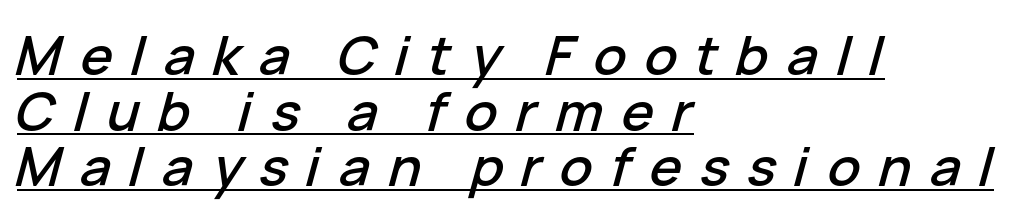
Successive baselines arrive quickly, one right under another. It's the slanting kind of type. Beneath each row of characters lies a ruled line. You could not count columns in this text — the font is proportionally spaced. The rendering anchors every line to the left-hand side.
